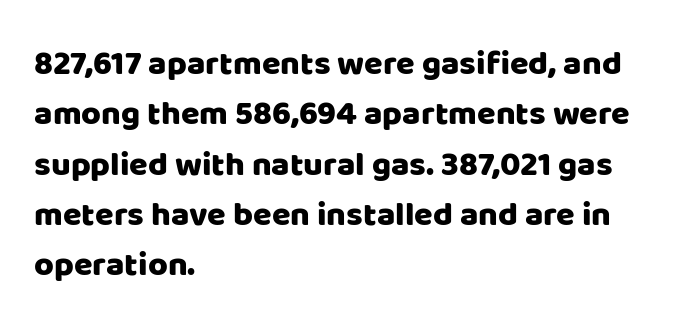
The image shows 34 px sans-serif type, upright; set left-aligned, normal line spacing (1.48x), normal letter spacing, not underlined; low stroke contrast and a large x-height.
